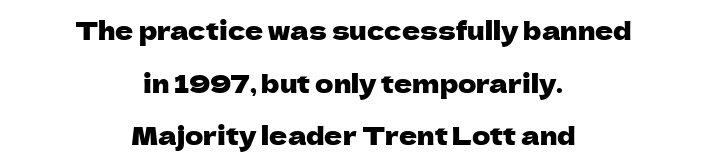
Q: Is the text italic (slanted)? A: No, it is upright.
Q: Is the text underlined? A: No.
Q: How is the paragraph aligned? A: Centered.
Q: Is the spacing between letters normal or unusually wide? A: Normal.
Q: Is the spacing between lines tight, normal or loose? A: Loose.
